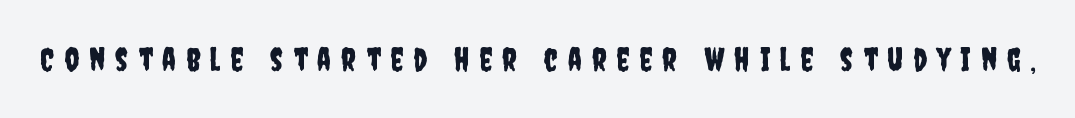
Q: Is the text italic (slanted)? A: No, it is upright.
Q: Is the typeface a serif or a sans-serif typeface? A: Sans-serif.
Q: Is the text underlined? A: No.
Q: Is the spacing between letters normal or unusually wide? A: Unusually wide.
Q: Width (condensed, normal, or wide)? A: Condensed.
Q: Stroke contrast? A: Low.
Q: x-height? A: Large.
Q: Monospaced? A: No.
